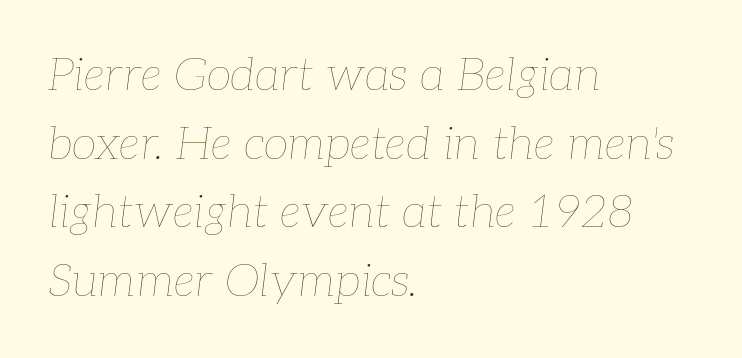
{"italic": "yes", "lean": "right", "slant_degrees": 7, "bold": "no", "weight": "thin", "width": "normal", "stroke_contrast": "low", "x_height": "medium", "monospaced": "no", "underline": "no", "align": "left", "line_spacing": "normal", "line_spacing_ratio": 1.49, "letter_spacing": "normal", "letter_spacing_em": 0.0, "glyph_px": 46}
